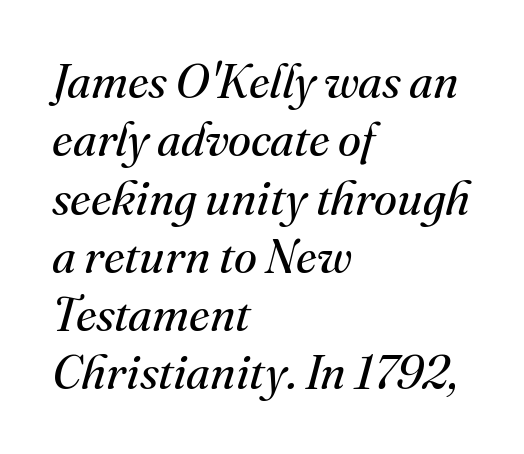
Q: Is the text bold? A: No.
Q: Is the text italic (slanted)? A: Yes, it leans right by about 16 degrees.
Q: Is the typeface a serif or a sans-serif typeface? A: Serif.
Q: Is the text underlined? A: No.
Q: How is the paragraph aligned? A: Left-aligned.
Q: Is the spacing between letters normal or unusually wide? A: Normal.
Q: Width (condensed, normal, or wide)? A: Normal.
Q: Stroke contrast? A: Medium.
Q: x-height? A: Small.
Q: Monospaced? A: No.
